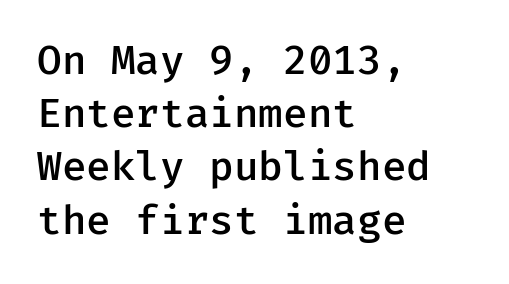
{"serif": "no", "italic": "no", "bold": "semi", "weight": "semibold", "width": "normal", "stroke_contrast": "low", "x_height": "medium", "underline": "no", "align": "left", "line_spacing": "normal", "line_spacing_ratio": 1.33, "letter_spacing": "normal", "letter_spacing_em": 0.0, "glyph_px": 40}
